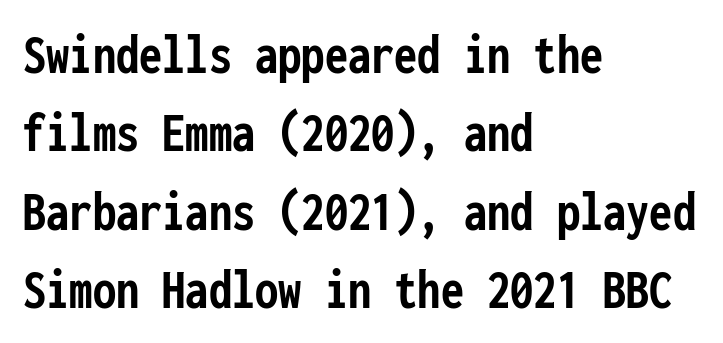
The image shows 58 px semibold, condensed sans-serif type, upright, monospaced; set left-aligned, normal line spacing (1.35x), normal letter spacing, not underlined; low stroke contrast and a medium x-height.
